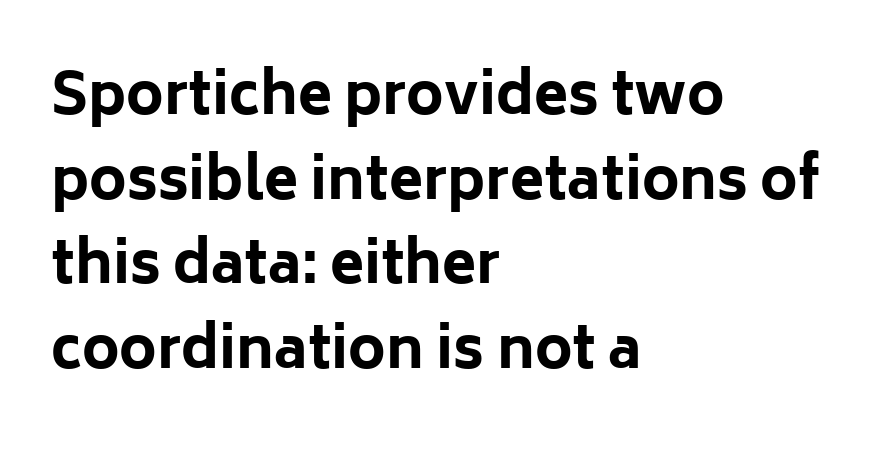
Line starts are locked; line ends wander. A typesetter would call this proportional, since set widths differ per character. Typographic density is high because the face is bold. The rendering uses a moderate line-height, typical for paragraphs. Is there any slant? The stems are plumb.
